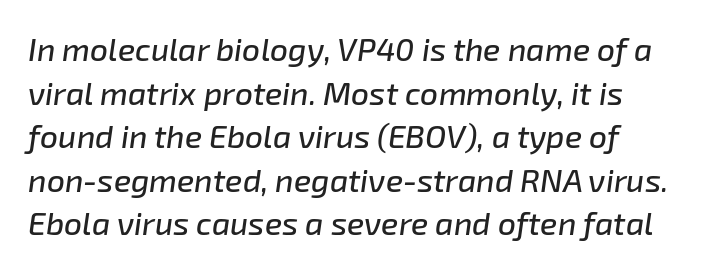
Q: Is the text italic (slanted)? A: Yes, it leans right by about 8 degrees.
Q: Is the text underlined? A: No.
Q: How is the paragraph aligned? A: Left-aligned.
Q: Is the spacing between letters normal or unusually wide? A: Normal.
Q: Is the spacing between lines tight, normal or loose? A: Normal.
Q: Width (condensed, normal, or wide)? A: Normal.
Q: Stroke contrast? A: Low.
Q: x-height? A: Medium.
Q: Monospaced? A: No.
